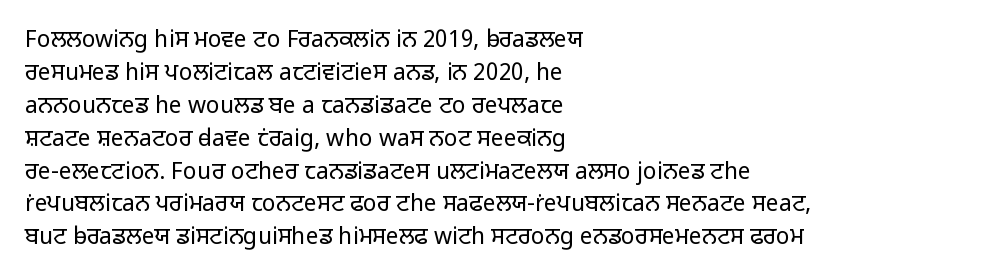
Q: Is the text bold? A: No.
Q: Is the text italic (slanted)? A: No, it is upright.
Q: Is the text underlined? A: No.
Q: How is the paragraph aligned? A: Left-aligned.
Q: Is the spacing between letters normal or unusually wide? A: Normal.
Q: Is the spacing between lines tight, normal or loose? A: Normal.
